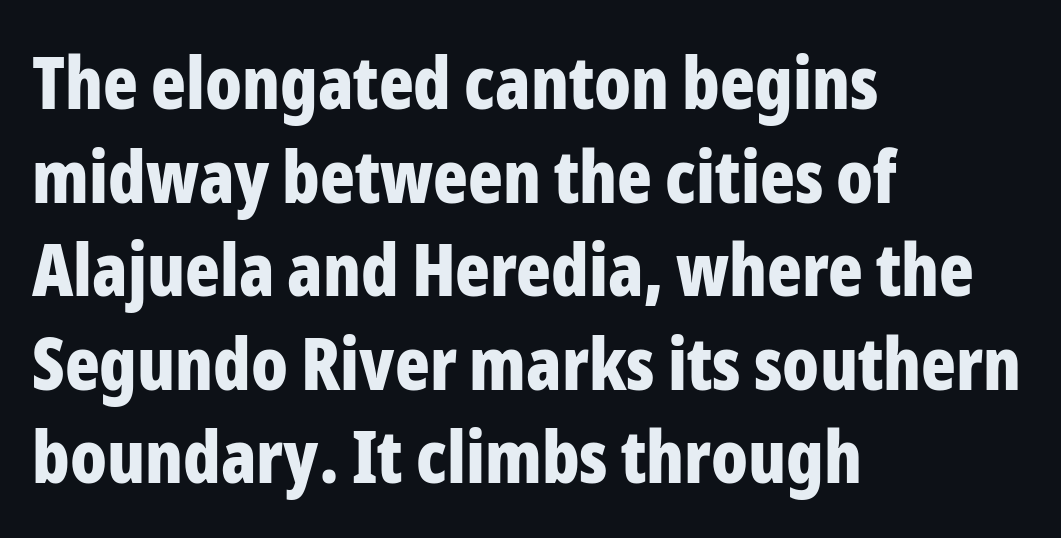
{"serif": "no", "italic": "no", "bold": "yes", "weight": "bold", "width": "condensed", "stroke_contrast": "low", "x_height": "medium", "monospaced": "no", "underline": "no", "align": "left", "line_spacing": "normal", "line_spacing_ratio": 1.3, "letter_spacing": "normal", "letter_spacing_em": 0.0, "glyph_px": 72}
